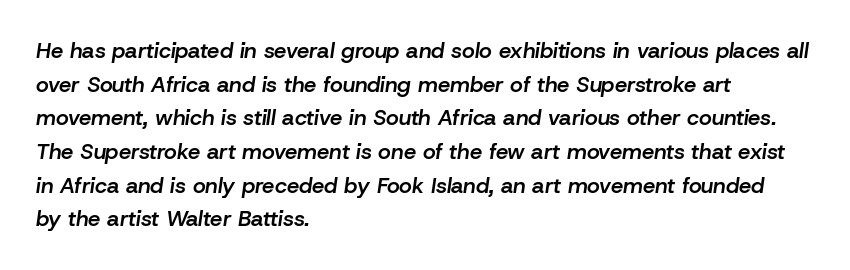
The image shows 22 px text type, italic (leaning right); set left-aligned, normal line spacing (1.53x), normal letter spacing, not underlined.
